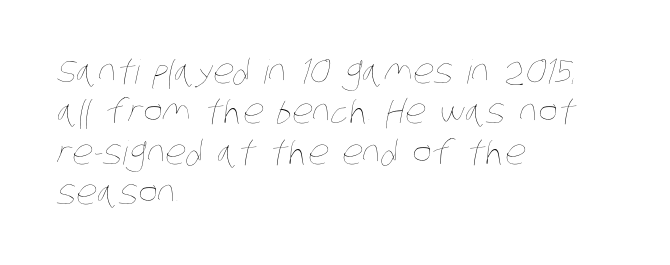
{"bold": "no", "weight": "thin", "width": "condensed", "stroke_contrast": "low", "x_height": "large", "monospaced": "no", "underline": "no", "align": "left", "line_spacing_ratio": 1.22, "letter_spacing": "normal", "letter_spacing_em": 0.0, "glyph_px": 33}
